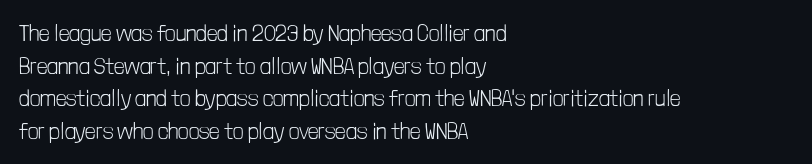
Characters follow at the spacing the type designer built in. The letterforms sit at book weight or below. Rendered with straight, roman letterforms. The rows are spaced the way most documents space them. The strip under each line holds only bare page.
